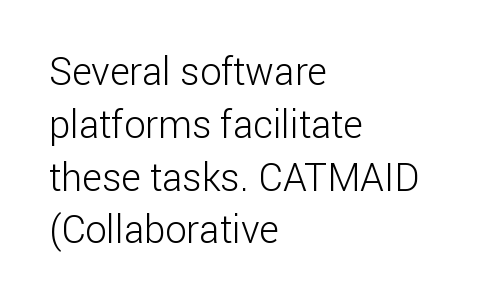
The image shows 38 px light sans-serif type, upright; set left-aligned, normal line spacing (1.39x), normal letter spacing, not underlined; low stroke contrast and a medium x-height.
